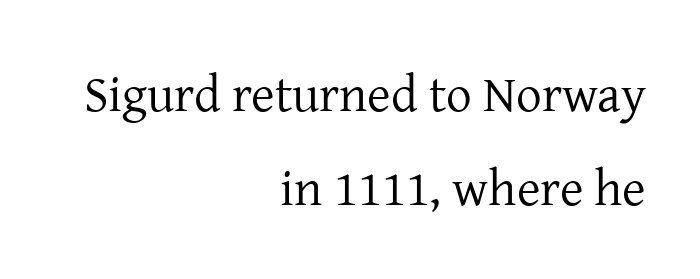
Typographically, this falls in the serif category. Italic? Not at all — the glyphs are vertical. There is no visible air inserted between adjacent glyphs. Proportional: the letters do not fall into vertical columns.
